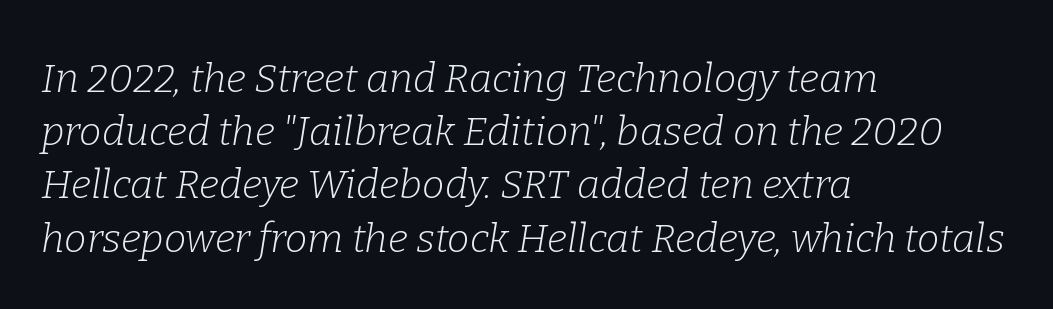
Q: Is the text bold? A: No.
Q: Is the text italic (slanted)? A: Yes, it leans right by about 9 degrees.
Q: Is the typeface a serif or a sans-serif typeface? A: Serif.
Q: Is the text underlined? A: No.
Q: How is the paragraph aligned? A: Left-aligned.
Q: Is the spacing between letters normal or unusually wide? A: Normal.
Q: Is the spacing between lines tight, normal or loose? A: Normal.
Q: Width (condensed, normal, or wide)? A: Normal.
Q: Stroke contrast? A: Low.
Q: x-height? A: Medium.
Q: Monospaced? A: No.
